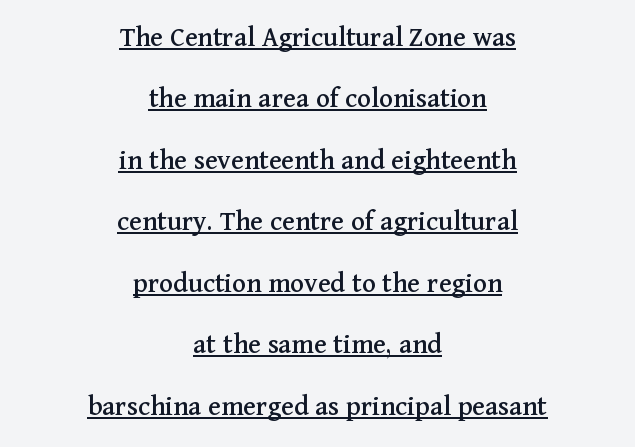
The image shows 29 px serif type, upright; set centered, loose line spacing (2.12x), normal letter spacing, underlined; medium stroke contrast and a medium x-height.
